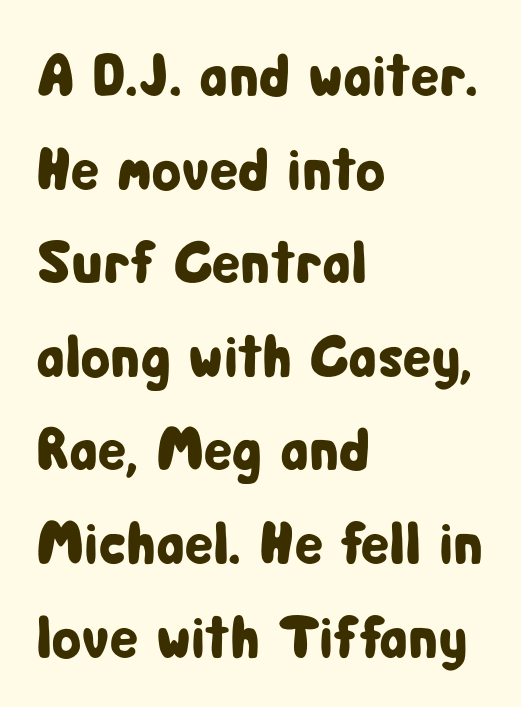
Quick note: not italic, upright. You can tell from the bare stems that sans-serif type was used. Leftover space on each line is placed entirely after the last word. You could call the tracking neutral — neither tight nor loose. The line-height multiplier appears to be the usual default.
